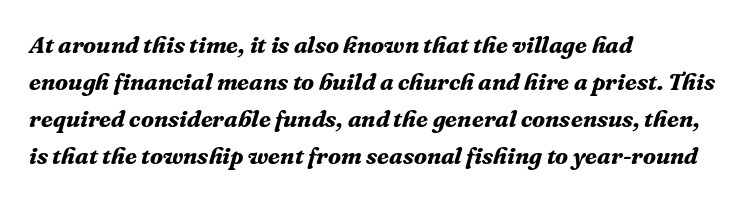
Q: Is the text bold? A: Yes.
Q: Is the text italic (slanted)? A: Yes, it leans right by about 16 degrees.
Q: Is the text underlined? A: No.
Q: How is the paragraph aligned? A: Left-aligned.
Q: Is the spacing between letters normal or unusually wide? A: Normal.
Q: Is the spacing between lines tight, normal or loose? A: Normal.
